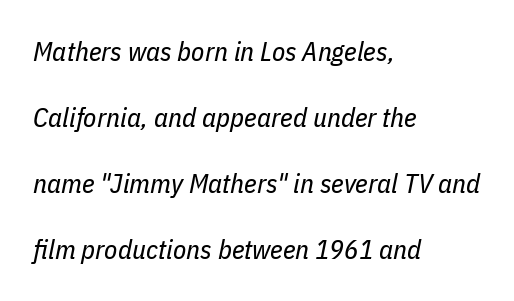
Default kerning and tracking; the words read as compact shapes. The cut favours lightness, reaching ordinary text weight at its darkest. Whoever set this chose breathing room over compactness in the vertical rhythm. The space directly below the letters is spotless. The specimen reads as italic at a glance.
